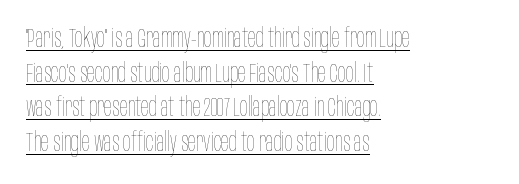
The image shows 26 px text type, upright; set left-aligned, normal line spacing (1.33x), normal letter spacing, underlined.
